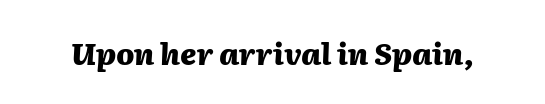
{"italic": "yes", "lean": "right", "slant_degrees": 2, "bold": "yes", "weight": "heavy", "width": "normal", "stroke_contrast": "medium", "x_height": "medium", "monospaced": "no", "underline": "no", "letter_spacing": "normal", "letter_spacing_em": 0.0, "glyph_px": 30}
